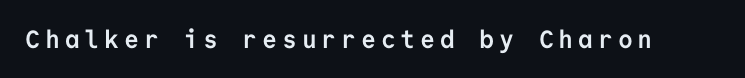
{"italic": "no", "bold": "yes", "underline": "no", "glyph_px": 25}
